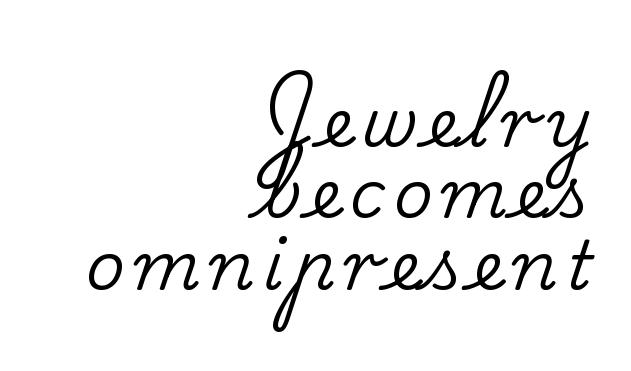
{"serif": "yes", "width": "normal", "stroke_contrast": "low", "x_height": "small", "monospaced": "no", "underline": "no", "align": "right", "line_spacing": "tight", "line_spacing_ratio": 1.05, "glyph_px": 68}
